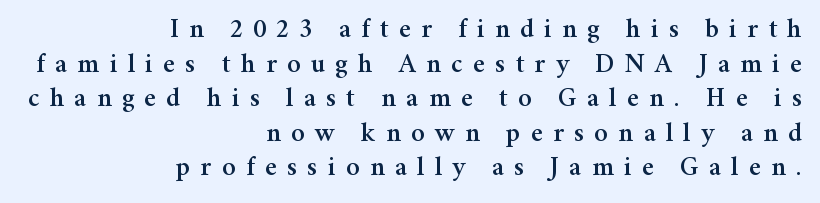
The image shows 27 px text type, upright; set right-aligned, normal line spacing (1.28x), unusually wide letter spacing (+0.38 em), not underlined.
